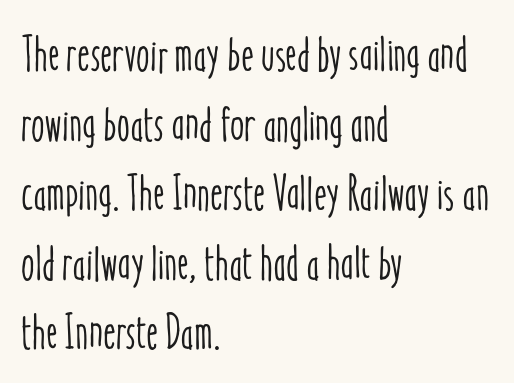
The image shows 49 px condensed type, upright; set left-aligned, normal line spacing (1.42x), normal letter spacing, not underlined; low stroke contrast and a medium x-height.
